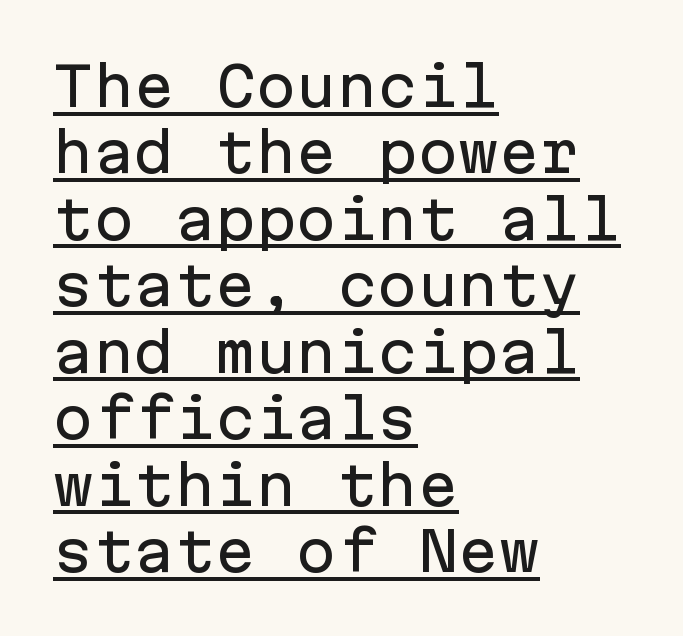
The specimen reads as upright at a glance. The typesetter chose a ragged-right arrangement here. Glyph-to-glyph distance matches everyday printed text. Note: no serifs on the glyphs. Honestly, the underline is the first thing you notice here. The passage shown is typed in a monospace face where columns stay perfectly aligned.
